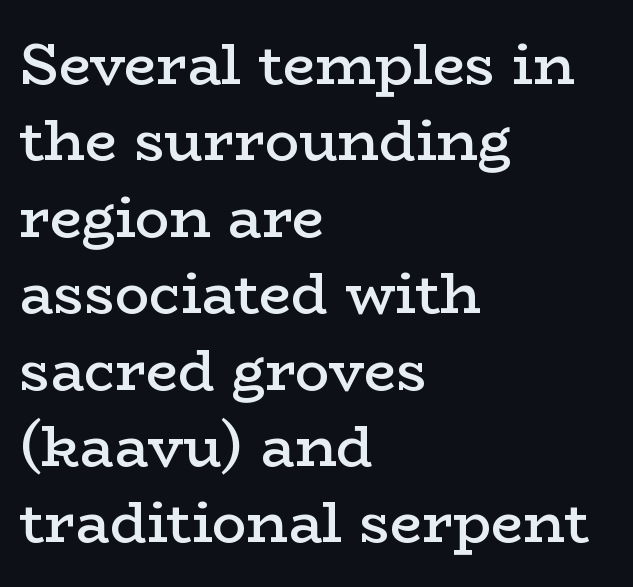
Look at the bottom of the vertical strokes: they flare into serifs here. Leading matches the norm, producing a regular column. Set as a demibold, roughly 600 on the weight scale. Character widths vary here, with narrow letters taking less room than wide ones. The passage shown has conventional tracking throughout.
